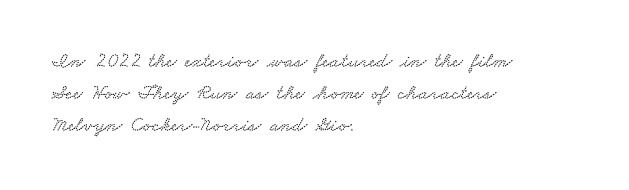
Quick note: interline space is typical. If you drew a ruler down the left edge, every line would touch it. Here the glyphs are tracked normally, forming tight word shapes. Words float on clear page, feet unadorned.
